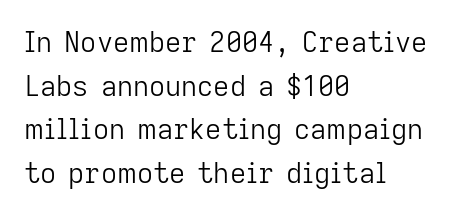
Whoever set this chose a conventional vertical rhythm. These lines are composed in type without serifs. Here the designer chose a conventional face with non-uniform glyph widths. The paragraph shown leans on its left margin. Plain, unruled lines of type. Ascenders rise straight up at ninety degrees.
